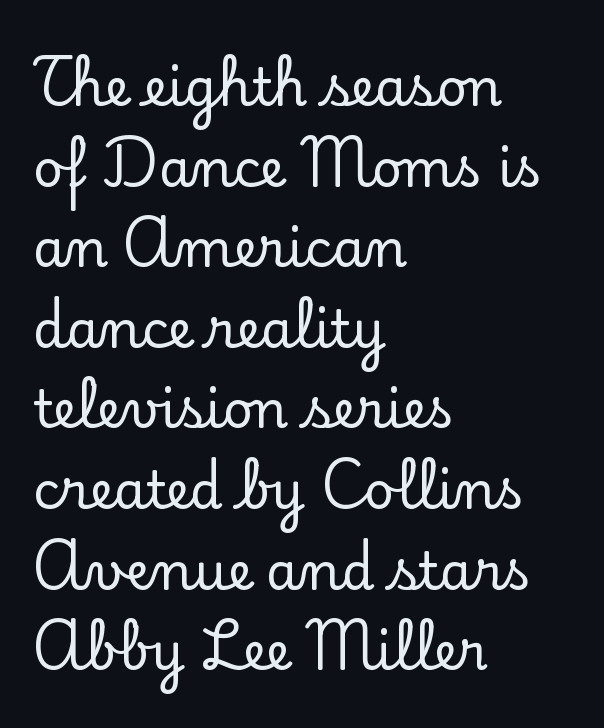
{"serif": "yes", "italic": "no", "width": "normal", "stroke_contrast": "low", "x_height": "small", "monospaced": "no", "underline": "no", "align": "left", "line_spacing": "normal", "line_spacing_ratio": 1.55, "letter_spacing": "normal", "letter_spacing_em": 0.0, "glyph_px": 52}
